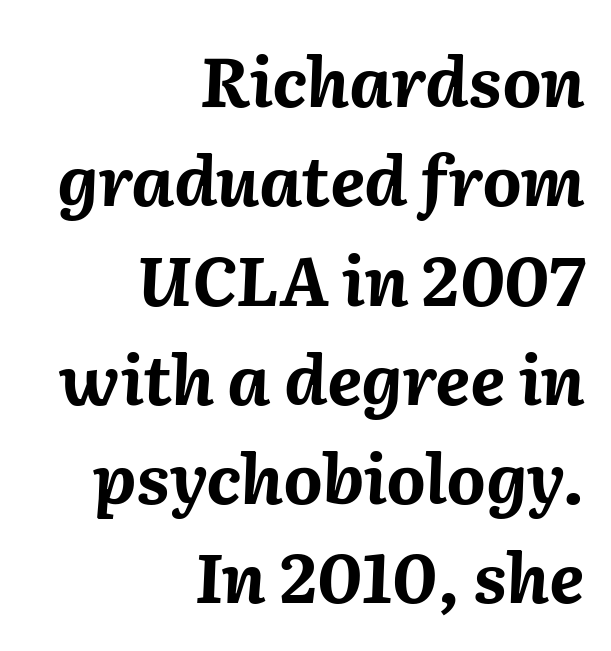
Q: Is the text bold? A: Yes.
Q: Is the text italic (slanted)? A: Yes, it leans right by about 2 degrees.
Q: Is the text underlined? A: No.
Q: How is the paragraph aligned? A: Right-aligned.
Q: Is the spacing between letters normal or unusually wide? A: Normal.
Q: Is the spacing between lines tight, normal or loose? A: Normal.
Q: Width (condensed, normal, or wide)? A: Normal.
Q: Stroke contrast? A: Medium.
Q: x-height? A: Medium.
Q: Monospaced? A: No.
